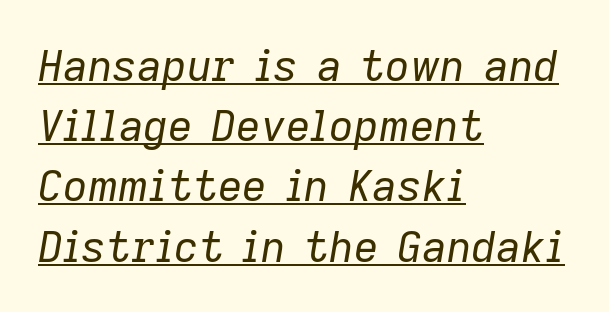
Students, note that the glyphs here touch the page at normal intervals. Character widths vary here, with narrow letters taking less room than wide ones. Left-aligned paragraph, ragged on the right. There's an unmistakable incline to the writing here.
